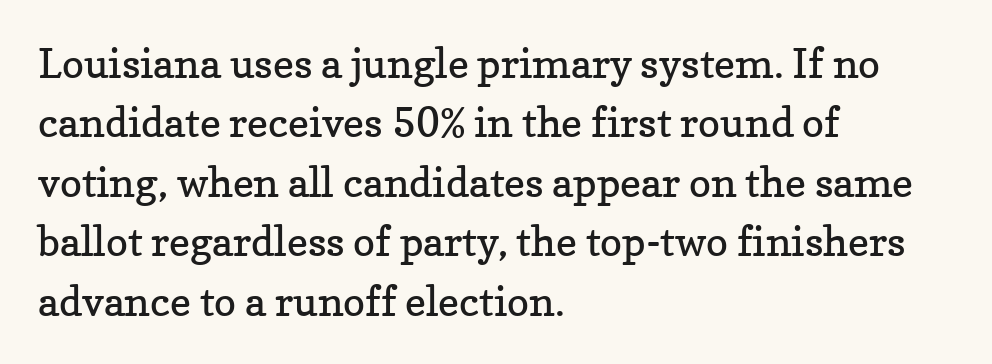
Q: Is the text bold? A: No.
Q: Is the text italic (slanted)? A: No, it is upright.
Q: Is the typeface a serif or a sans-serif typeface? A: Serif.
Q: Is the text underlined? A: No.
Q: How is the paragraph aligned? A: Left-aligned.
Q: Is the spacing between letters normal or unusually wide? A: Normal.
Q: Is the spacing between lines tight, normal or loose? A: Normal.
Q: Width (condensed, normal, or wide)? A: Normal.
Q: Stroke contrast? A: Low.
Q: x-height? A: Medium.
Q: Monospaced? A: No.
